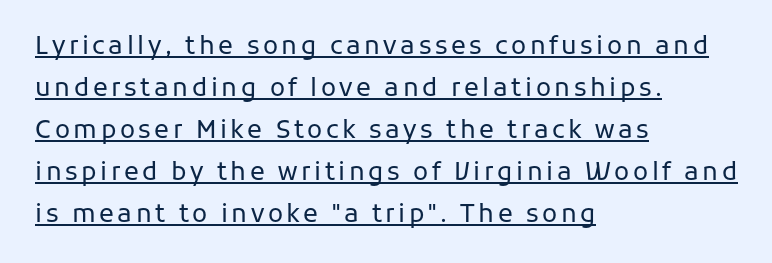
The image shows 25 px text type, upright; set left-aligned, normal line spacing (1.68x), underlined.
